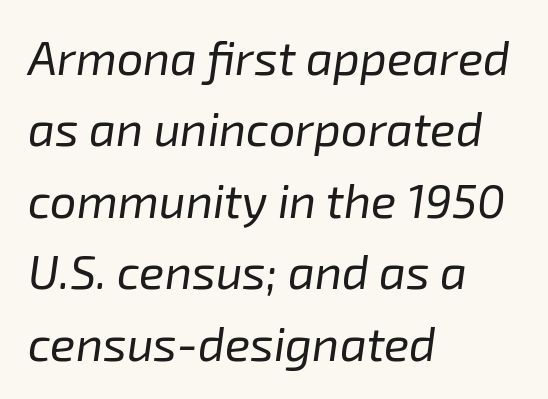
Q: Is the text bold? A: No.
Q: Is the text italic (slanted)? A: Yes, it leans right by about 8 degrees.
Q: Is the text underlined? A: No.
Q: How is the paragraph aligned? A: Left-aligned.
Q: Is the spacing between letters normal or unusually wide? A: Normal.
Q: Is the spacing between lines tight, normal or loose? A: Normal.
Q: Width (condensed, normal, or wide)? A: Normal.
Q: Stroke contrast? A: Low.
Q: x-height? A: Medium.
Q: Monospaced? A: No.
